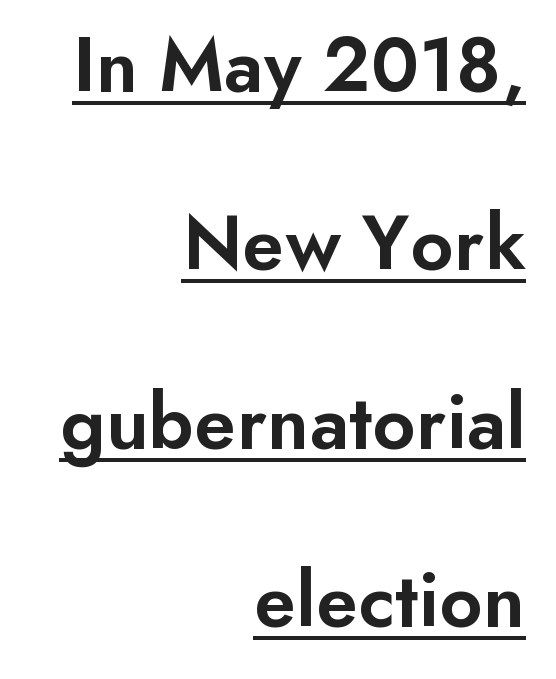
The letters stand upright; this is a roman face. This sample has the flowing, uneven cadence of proportional lettering. The vertical gap from one line to the next is large. The typesetter chose a ragged-left arrangement here.
